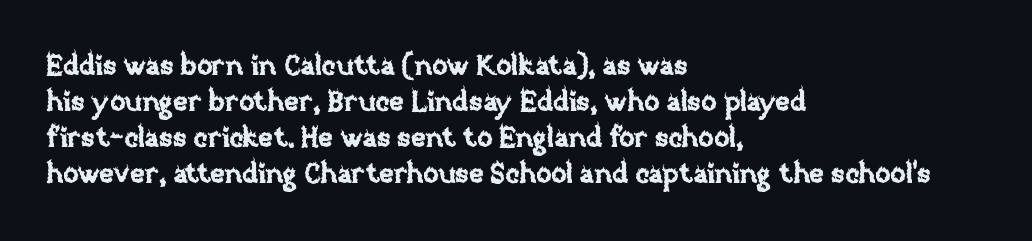
Q: Is the text italic (slanted)? A: No, it is upright.
Q: Is the text underlined? A: No.
Q: How is the paragraph aligned? A: Left-aligned.
Q: Is the spacing between letters normal or unusually wide? A: Normal.
Q: Is the spacing between lines tight, normal or loose? A: Normal.
Q: Width (condensed, normal, or wide)? A: Normal.
Q: Stroke contrast? A: Low.
Q: x-height? A: Large.
Q: Monospaced? A: No.
